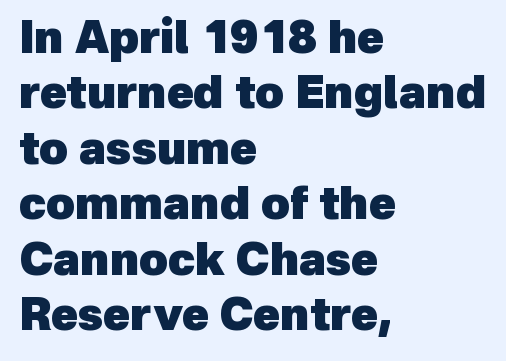
Q: Is the text bold? A: Yes.
Q: Is the typeface a serif or a sans-serif typeface? A: Sans-serif.
Q: Is the text underlined? A: No.
Q: How is the paragraph aligned? A: Left-aligned.
Q: Is the spacing between letters normal or unusually wide? A: Normal.
Q: Is the spacing between lines tight, normal or loose? A: Normal.
Q: Width (condensed, normal, or wide)? A: Normal.
Q: x-height? A: Medium.
Q: Monospaced? A: No.
